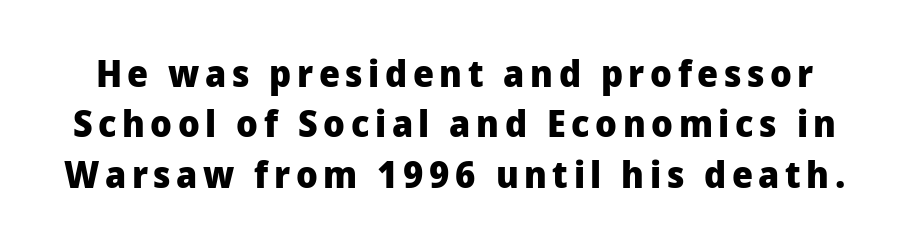
Q: Is the text bold? A: Yes.
Q: Is the text italic (slanted)? A: No, it is upright.
Q: Is the typeface a serif or a sans-serif typeface? A: Sans-serif.
Q: Is the text underlined? A: No.
Q: Is the spacing between lines tight, normal or loose? A: Normal.
Q: Width (condensed, normal, or wide)? A: Normal.
Q: Stroke contrast? A: Low.
Q: x-height? A: Medium.
Q: Monospaced? A: No.
